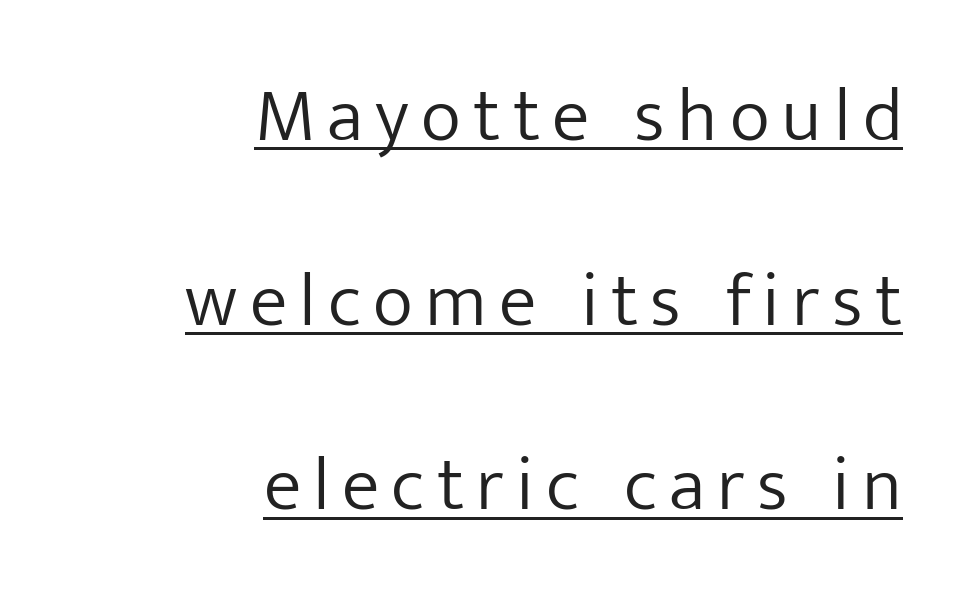
Leading is clearly above the norm, producing a sparse column. Layout note: lines flush right. Each stroke keeps to a modest, everyday thickness or less. The words here are underlined.
